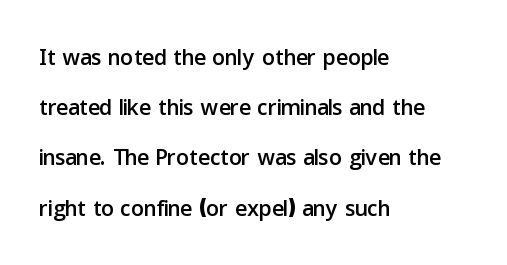
Q: Is the text italic (slanted)? A: No, it is upright.
Q: Is the typeface a serif or a sans-serif typeface? A: Sans-serif.
Q: Is the text underlined? A: No.
Q: How is the paragraph aligned? A: Left-aligned.
Q: Is the spacing between letters normal or unusually wide? A: Normal.
Q: Is the spacing between lines tight, normal or loose? A: Normal.
Q: Width (condensed, normal, or wide)? A: Normal.
Q: Stroke contrast? A: Low.
Q: x-height? A: Medium.
Q: Monospaced? A: No.
